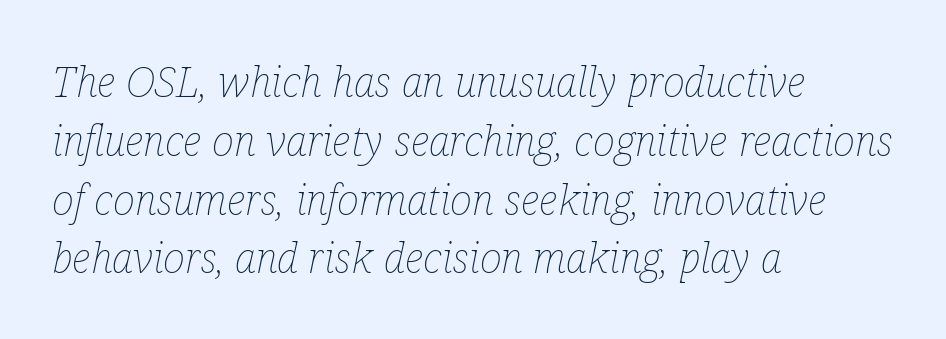
The image shows 42 px thin, condensed type, italic (leaning right); set left-aligned, normal line spacing (1.4x), normal letter spacing, not underlined; low stroke contrast and a medium x-height.
